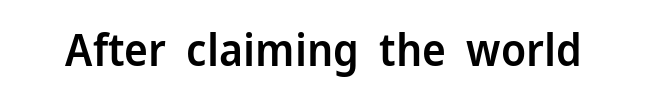
Q: Is the text bold? A: Semi-bold.
Q: Is the text italic (slanted)? A: No, it is upright.
Q: Is the typeface a serif or a sans-serif typeface? A: Sans-serif.
Q: Is the text underlined? A: No.
Q: Is the spacing between letters normal or unusually wide? A: Normal.
Q: Width (condensed, normal, or wide)? A: Normal.
Q: Stroke contrast? A: Low.
Q: x-height? A: Medium.
Q: Monospaced? A: No.
